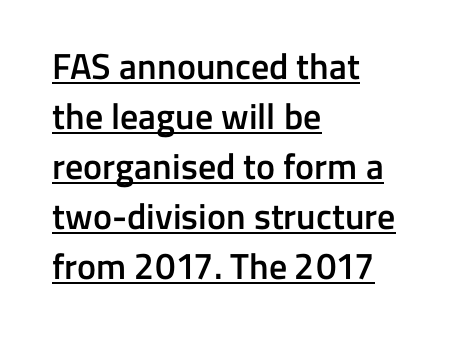
The image shows 36 px semibold sans-serif type, upright; set left-aligned, normal line spacing (1.39x), normal letter spacing, underlined; low stroke contrast and a medium x-height.
